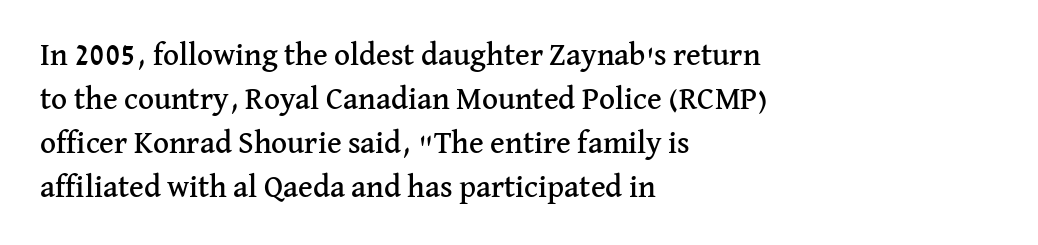
The image shows 31 px serif type, upright; set left-aligned, normal line spacing (1.42x), normal letter spacing, not underlined; medium stroke contrast and a medium x-height.
